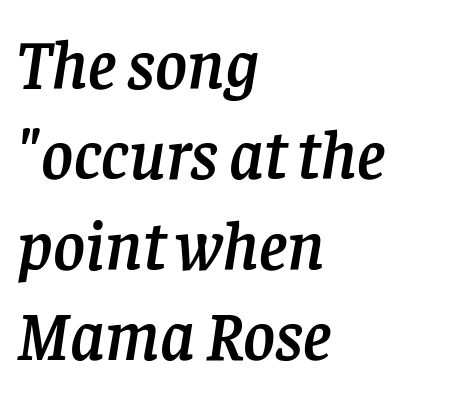
Q: Is the text italic (slanted)? A: Yes, it leans right by about 8 degrees.
Q: Is the typeface a serif or a sans-serif typeface? A: Serif.
Q: Is the text underlined? A: No.
Q: How is the paragraph aligned? A: Left-aligned.
Q: Is the spacing between letters normal or unusually wide? A: Normal.
Q: Is the spacing between lines tight, normal or loose? A: Normal.
Q: Width (condensed, normal, or wide)? A: Normal.
Q: Stroke contrast? A: Low.
Q: x-height? A: Large.
Q: Monospaced? A: No.
